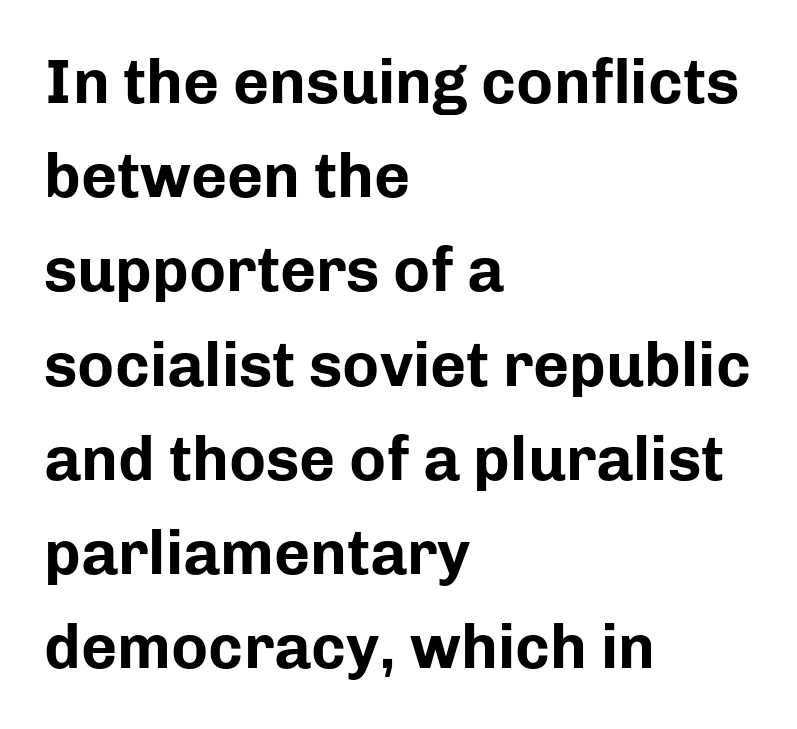
Look at the tracking — it's just the regular setting, nothing added. Where is the straight margin? On the left. This is sans-serif lettering, the kind often seen on screens and signage. Beneath every word, the page is bare. The lettering stays uniformly vertical, giving the passage a roman look. In terms of leading, this rendering sits right in the middle.
